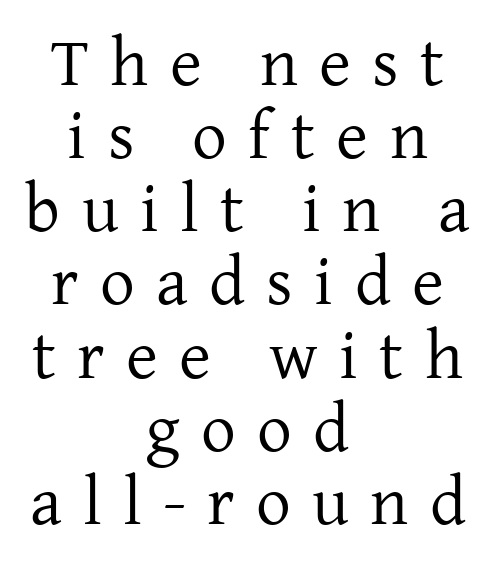
Decoration check: the copy has no underline. Closely set lines give the paragraph a compact silhouette. Loose tracking; the words dissolve into strings of separated letters. The specimen reads as upright at a glance.
